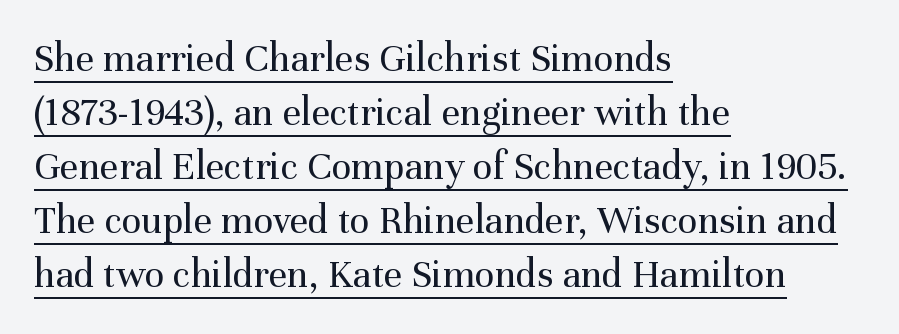
The image shows 41 px regular-weight serif type, upright; set left-aligned, normal line spacing (1.32x), normal letter spacing, underlined; medium stroke contrast and a medium x-height.
